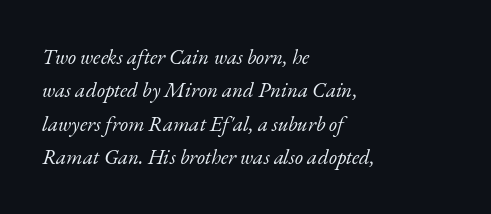
Q: Is the text bold? A: No.
Q: Is the text italic (slanted)? A: Yes, it leans right by about 17 degrees.
Q: Is the text underlined? A: No.
Q: How is the paragraph aligned? A: Left-aligned.
Q: Is the spacing between letters normal or unusually wide? A: Normal.
Q: Is the spacing between lines tight, normal or loose? A: Normal.
